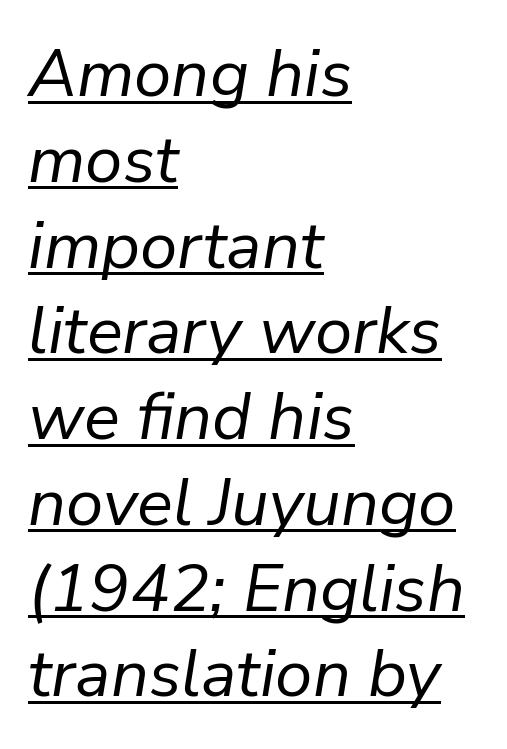
The image shows 67 px regular-weight type, italic (leaning right); set left-aligned, normal line spacing (1.28x), normal letter spacing, underlined; low stroke contrast and a medium x-height.
